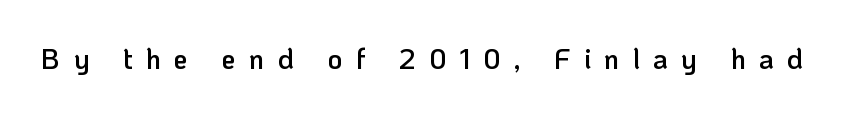
Q: Is the text bold? A: Semi-bold.
Q: Is the text italic (slanted)? A: No, it is upright.
Q: Is the typeface a serif or a sans-serif typeface? A: Sans-serif.
Q: Is the text underlined? A: No.
Q: Is the spacing between letters normal or unusually wide? A: Unusually wide.
Q: Width (condensed, normal, or wide)? A: Normal.
Q: Stroke contrast? A: Low.
Q: x-height? A: Medium.
Q: Monospaced? A: No.
